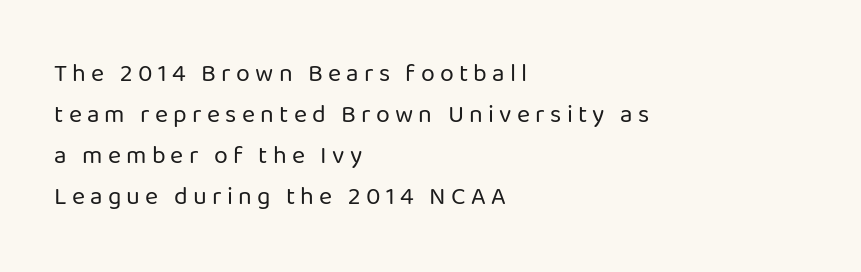
The image shows 25 px text type, upright; set left-aligned, normal line spacing (1.64x), unusually wide letter spacing (+0.21 em), not underlined.
